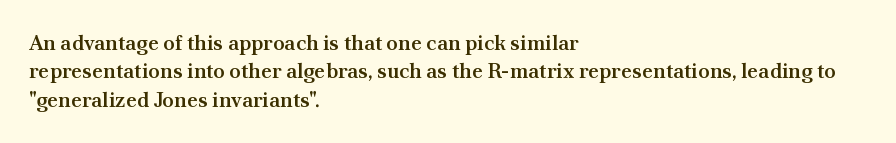
The lines are quadded left. Quick note: not italic, upright. Heft: intermediate — a semibold. Letter spacing: default. Each row of text sits above clean, open space.
